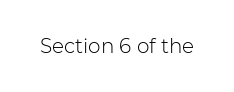
{"italic": "no", "bold": "no", "underline": "no", "letter_spacing": "normal", "letter_spacing_em": 0.0, "glyph_px": 20}
